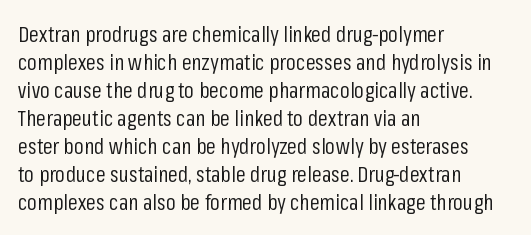
Q: Is the text bold? A: No.
Q: Is the text italic (slanted)? A: No, it is upright.
Q: Is the text underlined? A: No.
Q: How is the paragraph aligned? A: Left-aligned.
Q: Is the spacing between letters normal or unusually wide? A: Normal.
Q: Is the spacing between lines tight, normal or loose? A: Normal.
